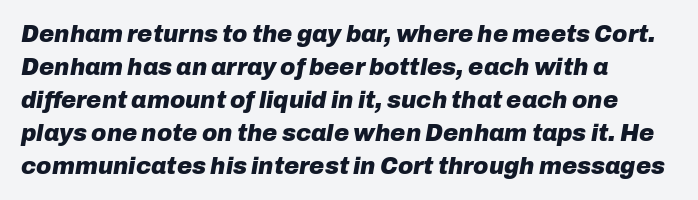
The image shows 23 px bold type, italic (leaning right); set left-aligned, normal line spacing (1.43x), normal letter spacing, not underlined.
